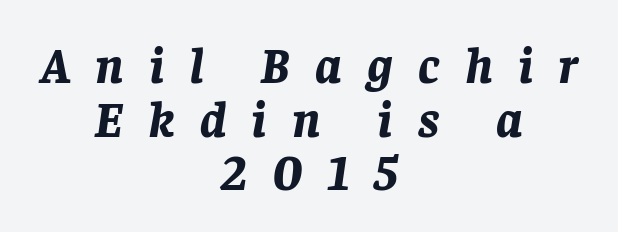
Q: Is the text bold? A: Yes.
Q: Is the text italic (slanted)? A: Yes, it leans right by about 8 degrees.
Q: Is the text underlined? A: No.
Q: How is the paragraph aligned? A: Centered.
Q: Is the spacing between letters normal or unusually wide? A: Unusually wide.
Q: Is the spacing between lines tight, normal or loose? A: Tight.
Q: Width (condensed, normal, or wide)? A: Normal.
Q: Stroke contrast? A: Low.
Q: x-height? A: Large.
Q: Monospaced? A: No.
